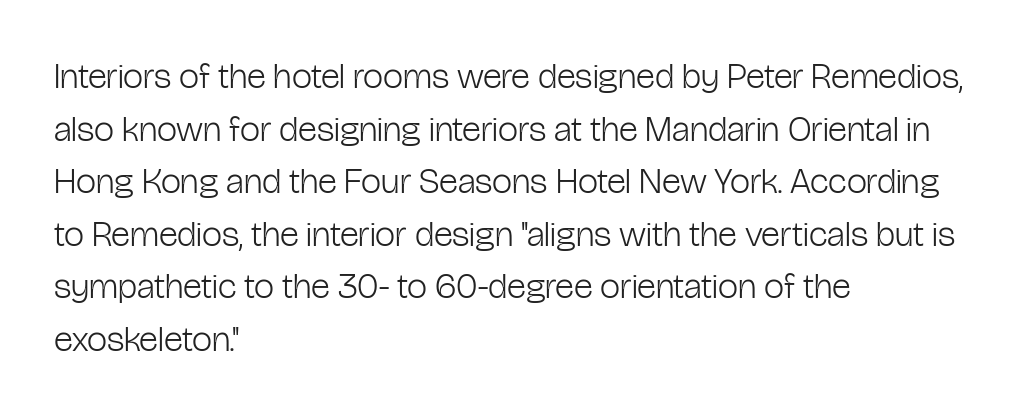
Q: Is the text bold? A: No.
Q: Is the text italic (slanted)? A: No, it is upright.
Q: Is the typeface a serif or a sans-serif typeface? A: Sans-serif.
Q: Is the text underlined? A: No.
Q: How is the paragraph aligned? A: Left-aligned.
Q: Is the spacing between letters normal or unusually wide? A: Normal.
Q: Is the spacing between lines tight, normal or loose? A: Normal.
Q: Width (condensed, normal, or wide)? A: Condensed.
Q: Stroke contrast? A: Low.
Q: x-height? A: Medium.
Q: Monospaced? A: No.
